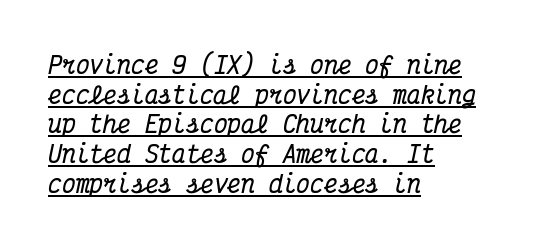
Does the lettering tilt? It does — this is italic. These lines sit exactly where default settings would place them. Thick stems and heavy bowls — unmistakably bold. Which margin do the lines hug? The left one — the right edge is uneven.
